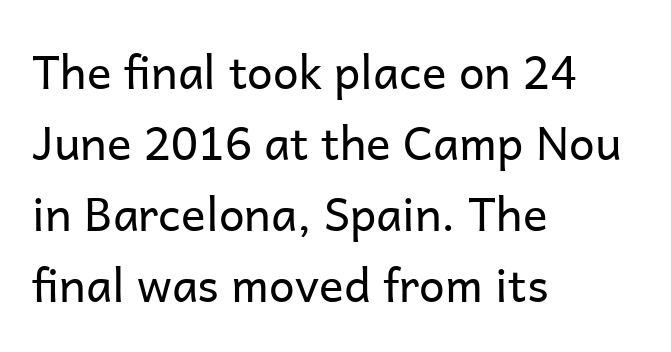
Q: Is the text bold? A: No.
Q: Is the text italic (slanted)? A: No, it is upright.
Q: Is the typeface a serif or a sans-serif typeface? A: Sans-serif.
Q: Is the text underlined? A: No.
Q: How is the paragraph aligned? A: Left-aligned.
Q: Is the spacing between letters normal or unusually wide? A: Normal.
Q: Is the spacing between lines tight, normal or loose? A: Normal.
Q: Width (condensed, normal, or wide)? A: Normal.
Q: Stroke contrast? A: Low.
Q: x-height? A: Medium.
Q: Monospaced? A: No.
